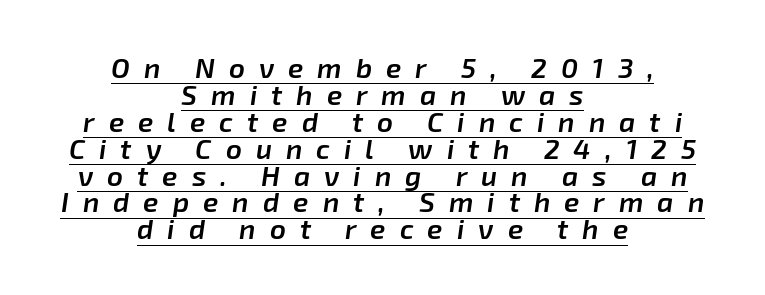
Here the designer chose a conventional face with non-uniform glyph widths. In terms of posture, this sample is oblique. This rendering uses center alignment, leaving both contours irregular but symmetric. Very little white space separates one row of letters from the next. Underlining? Definitely there. As a designer I'd log this as weight 600, semibold.
